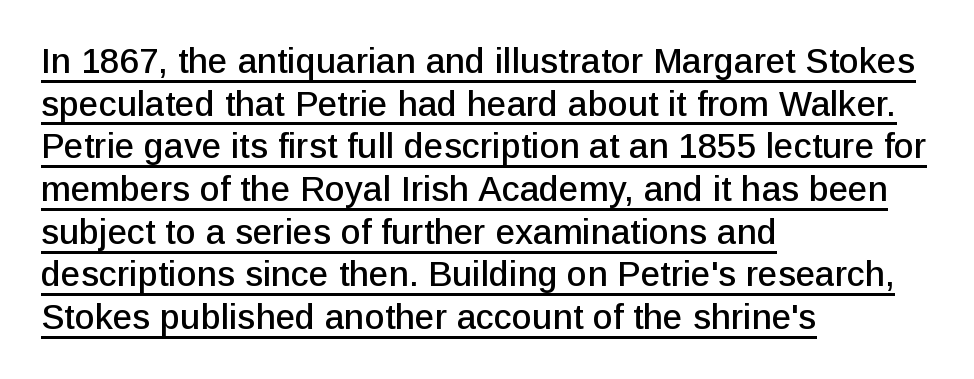
Here the glyphs are tracked normally, forming tight word shapes. Is this a fixed-width face? No — the glyphs have proportional, varying widths. Italic? Not at all — the glyphs are vertical. The rag falls on the right side of this text block. Every word sits above its own underline.
